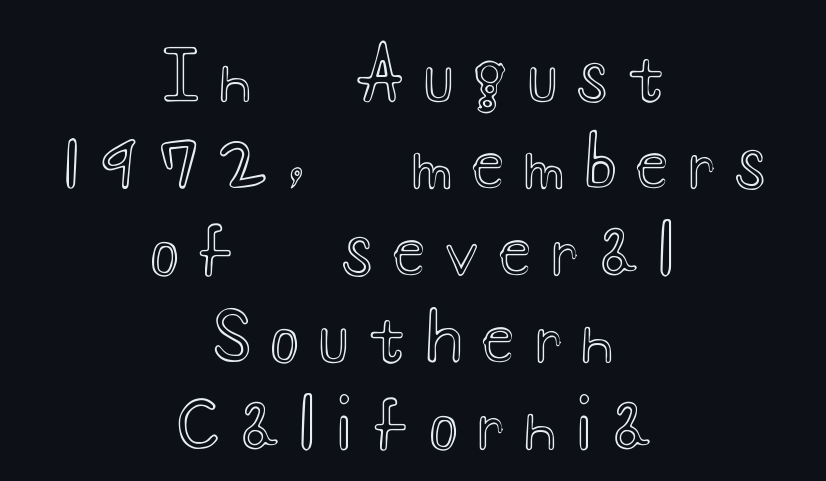
Q: Is the text italic (slanted)? A: No, it is upright.
Q: Is the text underlined? A: No.
Q: How is the paragraph aligned? A: Centered.
Q: Is the spacing between letters normal or unusually wide? A: Unusually wide.
Q: Is the spacing between lines tight, normal or loose? A: Normal.
Q: Width (condensed, normal, or wide)? A: Wide.
Q: x-height? A: Small.
Q: Monospaced? A: No.
